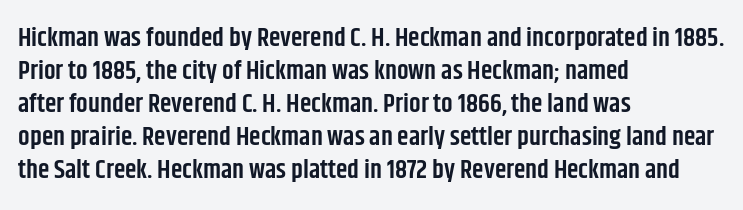
{"italic": "no", "bold": "semi", "underline": "no", "align": "left", "line_spacing": "normal", "line_spacing_ratio": 1.27, "letter_spacing": "normal", "letter_spacing_em": 0.0, "glyph_px": 26}
